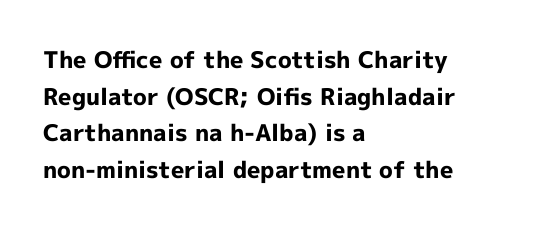
Visually the block forms a straight wall on the left and a jagged coastline on the right. The letters are bold, with thick, heavy strokes. The gap between lines stays unmarked. This sample keeps an unexceptional amount of space between lines. The horizontal fit of the characters is conventional and even. Vertical strokes here are truly vertical.
